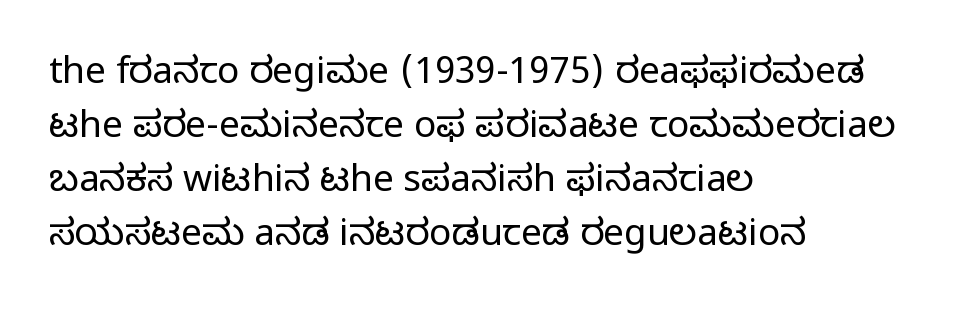
Q: Is the text bold? A: No.
Q: Is the text italic (slanted)? A: No, it is upright.
Q: Is the typeface a serif or a sans-serif typeface? A: Sans-serif.
Q: Is the text underlined? A: No.
Q: How is the paragraph aligned? A: Left-aligned.
Q: Is the spacing between letters normal or unusually wide? A: Normal.
Q: Is the spacing between lines tight, normal or loose? A: Normal.
Q: Width (condensed, normal, or wide)? A: Normal.
Q: Stroke contrast? A: Low.
Q: x-height? A: Medium.
Q: Monospaced? A: No.
